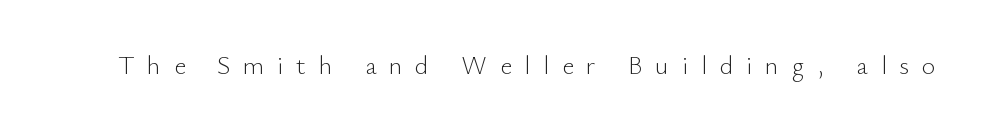
The image shows 26 px text type, upright; set unusually wide letter spacing (+0.49 em), not underlined.
